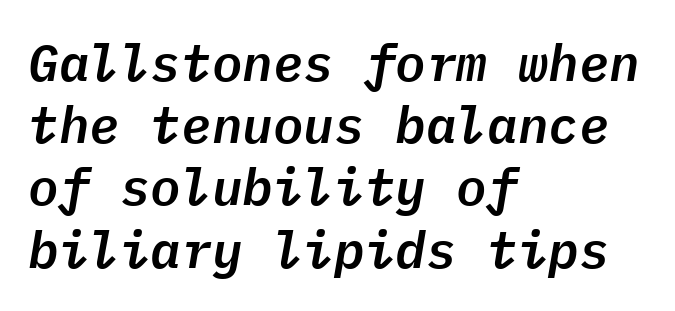
Monospaced: the letters line up in strict vertical columns. Any mark beneath the type? The region is blank. An italicized treatment has been applied to the whole sample. The line texture is even and compact thanks to regular tracking.
